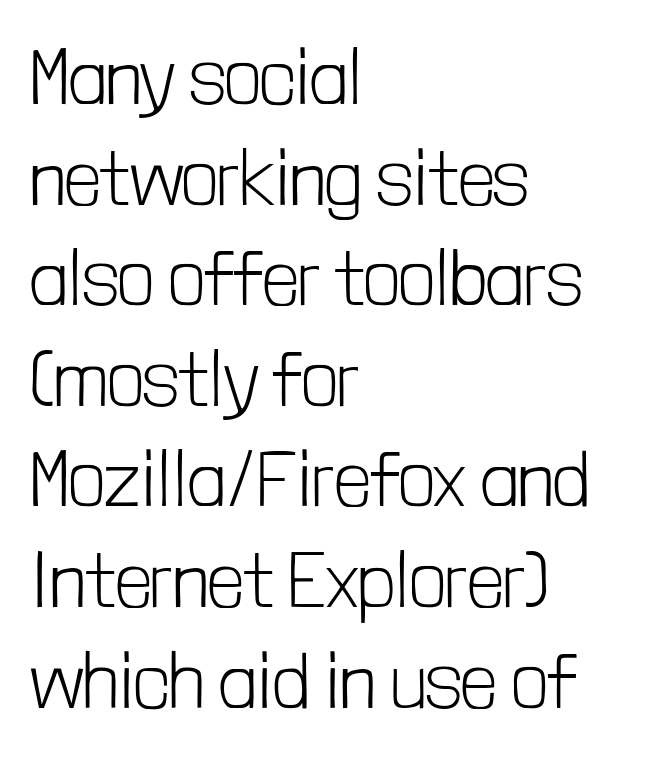
Caption: standard tracking, unaltered. Every character sits straight up, as roman type does. The lines sit at an ordinary, default distance from one another. The ragged edge is on the right, which tells us the setting is flush left.
